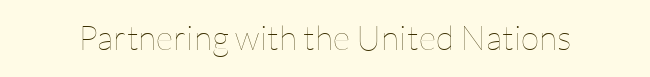
Spacing verdict: proportional, widths tailored to each character. No extra tracking has been applied to these lines. These glyphs show unthickened strokes, regular width or finer. Check the space under the baseline: it is left empty. Tall strokes in this sample are plumb rather than angled.
